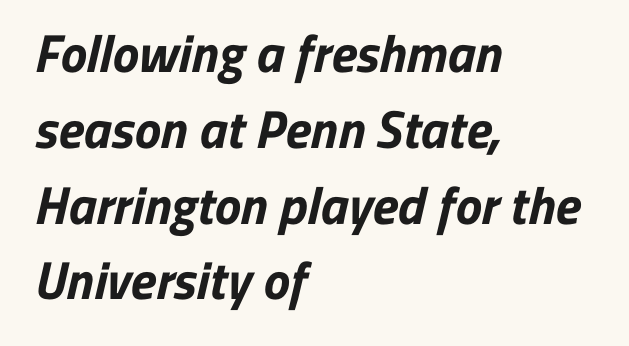
Q: Is the text bold? A: Yes.
Q: Is the typeface a serif or a sans-serif typeface? A: Sans-serif.
Q: Is the text underlined? A: No.
Q: How is the paragraph aligned? A: Left-aligned.
Q: Is the spacing between letters normal or unusually wide? A: Normal.
Q: Is the spacing between lines tight, normal or loose? A: Normal.
Q: Width (condensed, normal, or wide)? A: Normal.
Q: Stroke contrast? A: Low.
Q: x-height? A: Medium.
Q: Monospaced? A: No.
